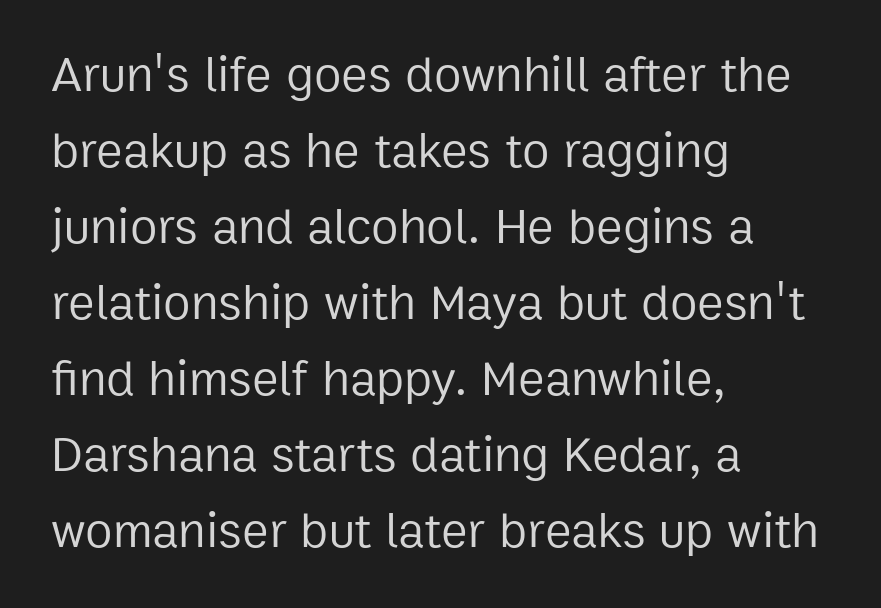
Q: Is the text bold? A: No.
Q: Is the text italic (slanted)? A: No, it is upright.
Q: Is the typeface a serif or a sans-serif typeface? A: Sans-serif.
Q: Is the text underlined? A: No.
Q: How is the paragraph aligned? A: Left-aligned.
Q: Is the spacing between letters normal or unusually wide? A: Normal.
Q: Is the spacing between lines tight, normal or loose? A: Normal.
Q: Width (condensed, normal, or wide)? A: Normal.
Q: Stroke contrast? A: Low.
Q: x-height? A: Medium.
Q: Monospaced? A: No.
